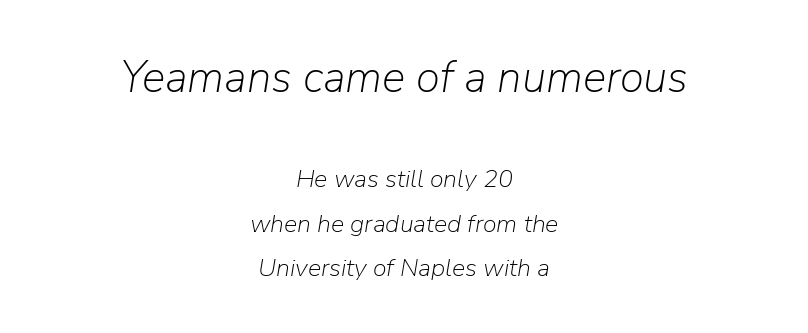
No letter is thick-stroked: the sample isn't bold. The face used here is rendered with its standard letterfit. Underline: absent. Spacing verdict: proportional, widths tailored to each character. Designer's note — italics engaged. Visually the block forms a symmetrical silhouette, jagged on both flanks.
